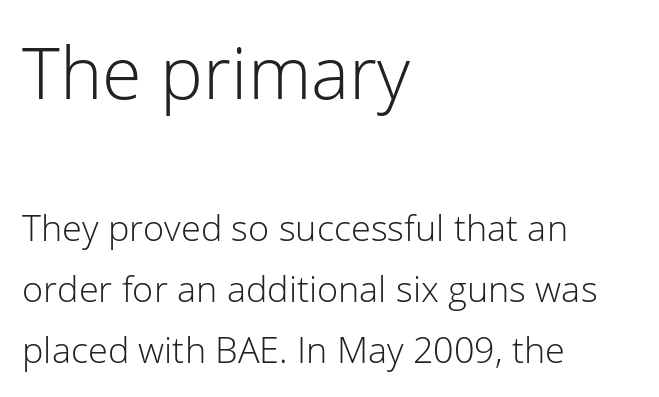
{"serif": "no", "italic": "no", "bold": "no", "weight": "light", "width": "normal", "stroke_contrast": "low", "x_height": "medium", "monospaced": "no", "underline": "no", "align": "left", "line_spacing": "normal", "line_spacing_ratio": 1.7, "letter_spacing": "normal", "letter_spacing_em": 0.0, "larger_block": "first", "size_ratio": 2.0, "glyph_px": 72}
